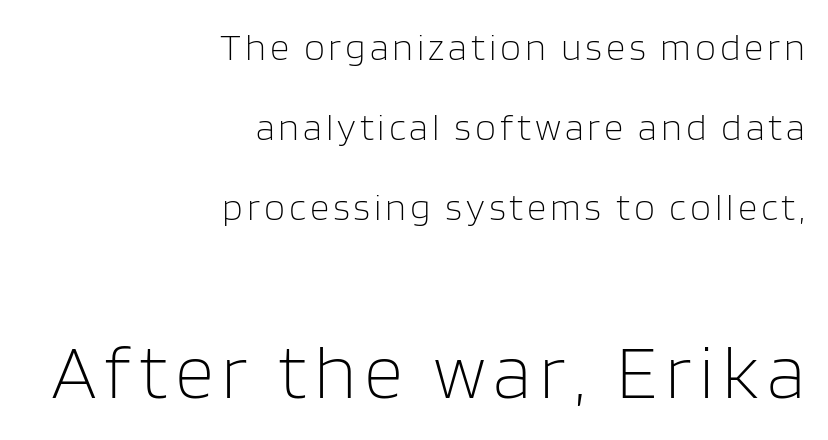
Each letter keeps its own natural width here, so spacing adapts to shape. The rendering uses a large line-height, opening up the rows. Style check: upright. Is this a heavy cut? Hardly; it is regular or lighter.
